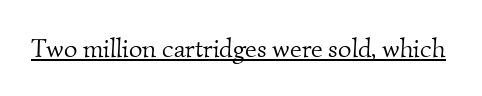
{"bold": "no", "underline": "yes", "letter_spacing": "normal", "letter_spacing_em": 0.0, "glyph_px": 26}
